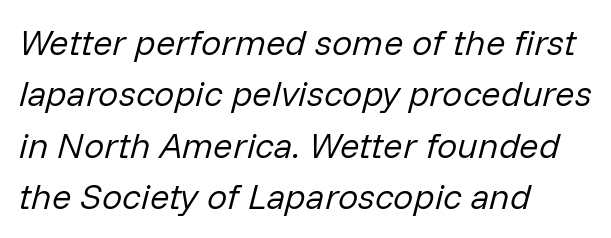
{"italic": "yes", "lean": "right", "slant_degrees": 14, "bold": "no", "weight": "regular", "width": "normal", "stroke_contrast": "low", "x_height": "medium", "monospaced": "no", "underline": "no", "align": "left", "line_spacing": "normal", "line_spacing_ratio": 1.43, "letter_spacing": "normal", "letter_spacing_em": 0.0, "glyph_px": 36}
